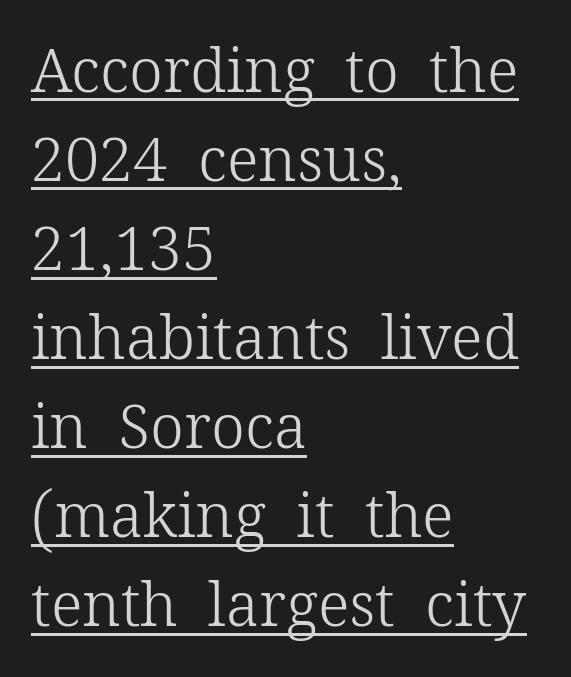
Q: Is the text bold? A: No.
Q: Is the text italic (slanted)? A: No, it is upright.
Q: Is the typeface a serif or a sans-serif typeface? A: Serif.
Q: Is the text underlined? A: Yes.
Q: How is the paragraph aligned? A: Left-aligned.
Q: Is the spacing between letters normal or unusually wide? A: Normal.
Q: Is the spacing between lines tight, normal or loose? A: Normal.
Q: Width (condensed, normal, or wide)? A: Normal.
Q: Stroke contrast? A: Low.
Q: x-height? A: Medium.
Q: Monospaced? A: No.
